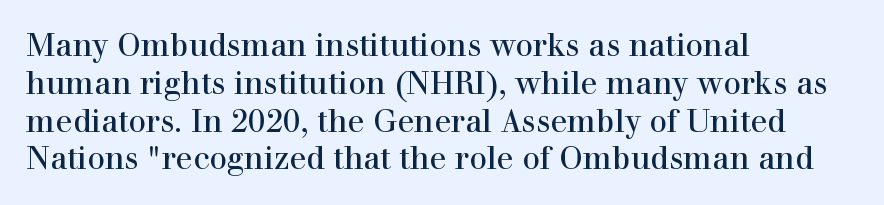
Is this a fixed-width face? No — the glyphs have proportional, varying widths. The paragraph has a hard left edge and a soft right edge. How are the letters spaced? Ordinarily, with no added tracking. Each row of text sits above clean, open space.
